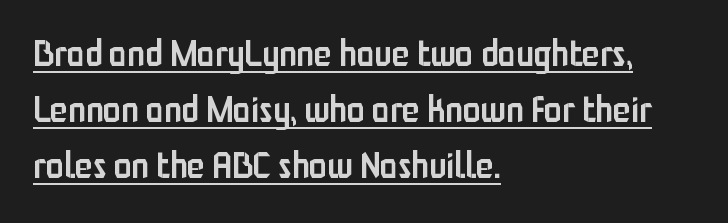
The image shows 36 px semibold, condensed sans-serif type, upright; set left-aligned, normal line spacing (1.56x), normal letter spacing, underlined; low stroke contrast and a medium x-height.
